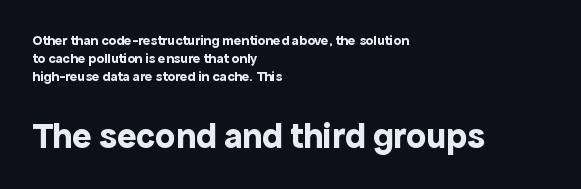
{"serif": "no", "italic": "no", "bold": "yes", "weight": "bold", "width": "normal", "x_height": "medium", "monospaced": "no", "underline": "no", "align": "left", "line_spacing": "normal", "line_spacing_ratio": 1.28, "letter_spacing": "normal", "letter_spacing_em": 0.0, "larger_block": "second", "size_ratio": 2.57, "glyph_px": 36}
